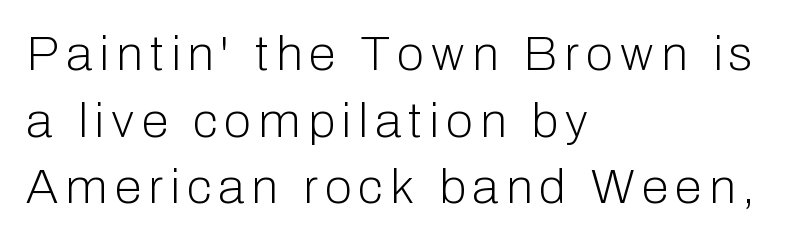
{"serif": "no", "italic": "no", "bold": "no", "weight": "light", "width": "normal", "stroke_contrast": "low", "x_height": "medium", "monospaced": "no", "underline": "no", "align": "left", "line_spacing": "normal", "line_spacing_ratio": 1.36, "glyph_px": 49}
